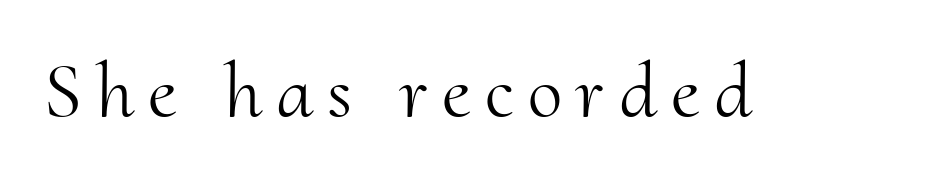
Q: Is the text bold? A: No.
Q: Is the text italic (slanted)? A: No, it is upright.
Q: Is the typeface a serif or a sans-serif typeface? A: Serif.
Q: Is the text underlined? A: No.
Q: Width (condensed, normal, or wide)? A: Normal.
Q: Stroke contrast? A: Medium.
Q: x-height? A: Small.
Q: Monospaced? A: No.
